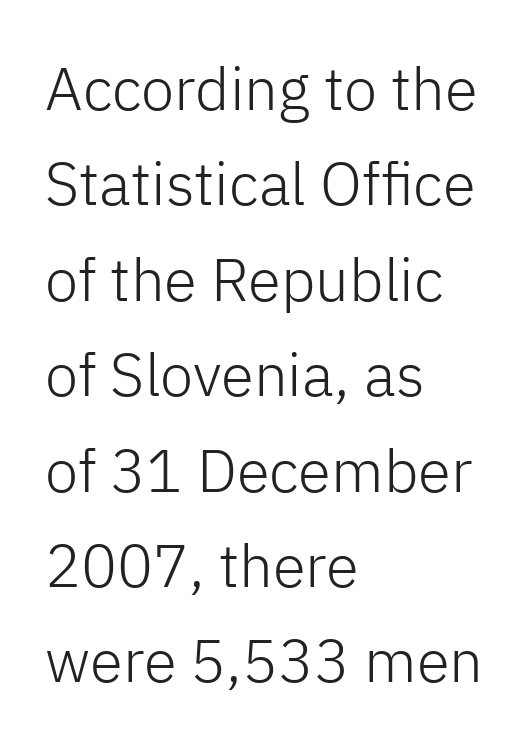
The image shows 60 px light sans-serif type, upright; set left-aligned, normal line spacing (1.59x), normal letter spacing, not underlined; low stroke contrast and a medium x-height.
